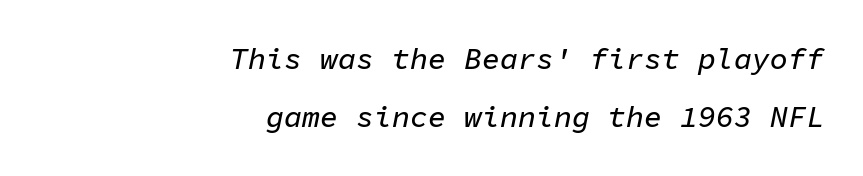
Compared with typical paragraphs, the rows here are farther apart. Note the uniform advance width — an 'i' takes as much space as an 'm'. It's the slanting kind of type. The gap between lines stays unmarked.
